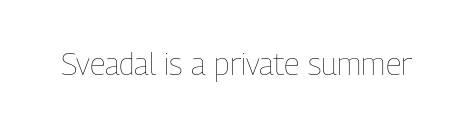
Stem width sits at or under what a default text font uses. Each row of text sits above clean, open space. Proportional: the letters do not fall into vertical columns. The line texture is even and compact thanks to regular tracking. Notice how the stems are strictly vertical — no italics here.
